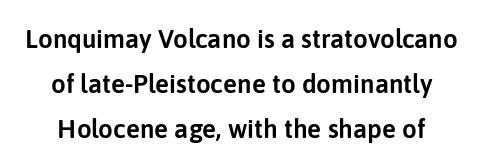
This sample uses an upright cut, with every glyph sitting square on the baseline. A typesetter would call this zero additional tracking. A clean baseline with only descenders dipping below it.
